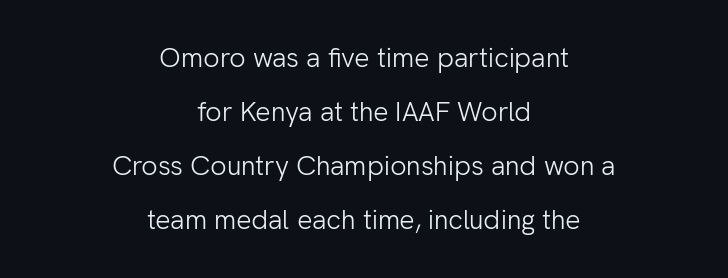
Q: Is the text bold? A: No.
Q: Is the text italic (slanted)? A: No, it is upright.
Q: Is the text underlined? A: No.
Q: How is the paragraph aligned? A: Centered.
Q: Is the spacing between letters normal or unusually wide? A: Normal.
Q: Is the spacing between lines tight, normal or loose? A: Loose.
